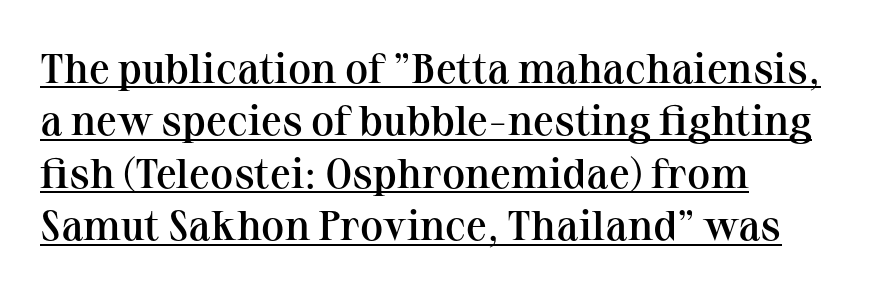
Q: Is the text bold? A: Semi-bold.
Q: Is the text italic (slanted)? A: No, it is upright.
Q: Is the typeface a serif or a sans-serif typeface? A: Serif.
Q: Is the text underlined? A: Yes.
Q: How is the paragraph aligned? A: Left-aligned.
Q: Is the spacing between letters normal or unusually wide? A: Normal.
Q: Is the spacing between lines tight, normal or loose? A: Normal.
Q: Width (condensed, normal, or wide)? A: Normal.
Q: Stroke contrast? A: Medium.
Q: x-height? A: Medium.
Q: Monospaced? A: No.
